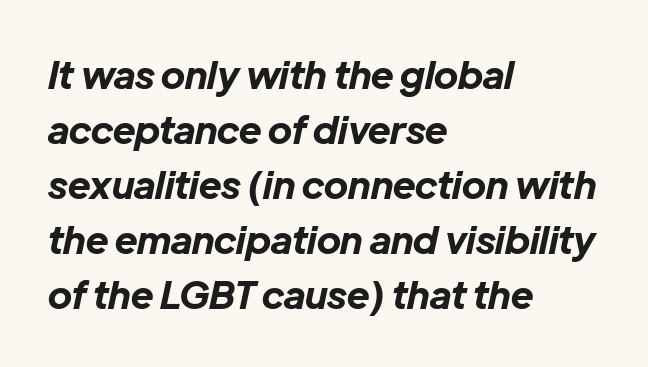
{"italic": "yes", "lean": "right", "slant_degrees": 12, "bold": "yes", "weight": "bold", "width": "normal", "stroke_contrast": "low", "x_height": "medium", "monospaced": "no", "underline": "no", "align": "left", "line_spacing": "normal", "line_spacing_ratio": 1.45, "letter_spacing": "normal", "letter_spacing_em": 0.0, "glyph_px": 38}
